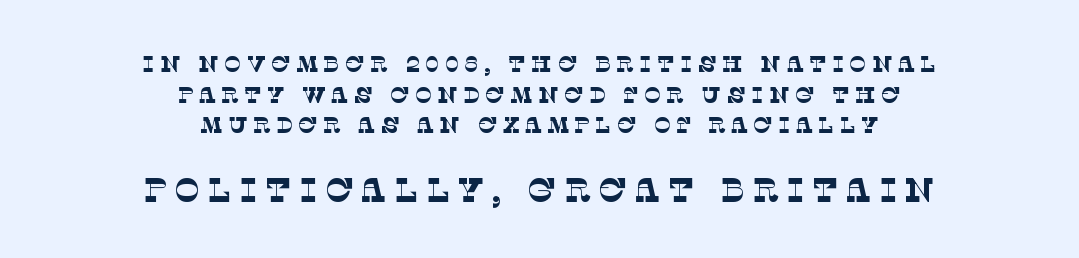
Q: Is the text bold? A: No.
Q: Is the typeface a serif or a sans-serif typeface? A: Serif.
Q: Is the text underlined? A: No.
Q: How is the paragraph aligned? A: Centered.
Q: Is the spacing between letters normal or unusually wide? A: Unusually wide.
Q: Is the spacing between lines tight, normal or loose? A: Normal.
Q: Which block of text is set in a larger size, the first (top) or the second (bottom)? A: The second (bottom) one.
Q: Width (condensed, normal, or wide)? A: Normal.
Q: Stroke contrast? A: Low.
Q: x-height? A: Large.
Q: Monospaced? A: No.
